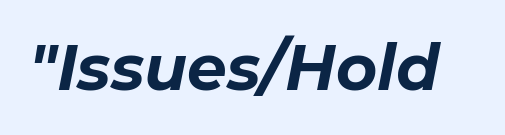
The image shows 63 px bold type, italic (leaning right); set normal letter spacing, not underlined; low stroke contrast and a medium x-height.
